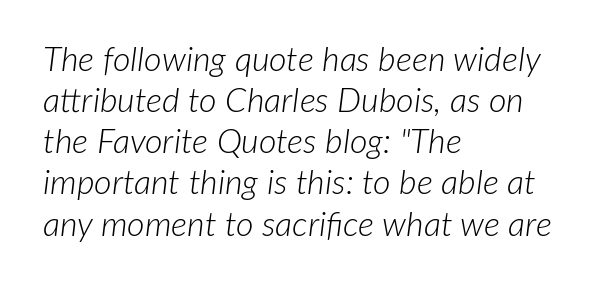
The image shows 34 px light type, italic (leaning right); set left-aligned, line spacing 1.21x, normal letter spacing, not underlined; low stroke contrast and a medium x-height.
